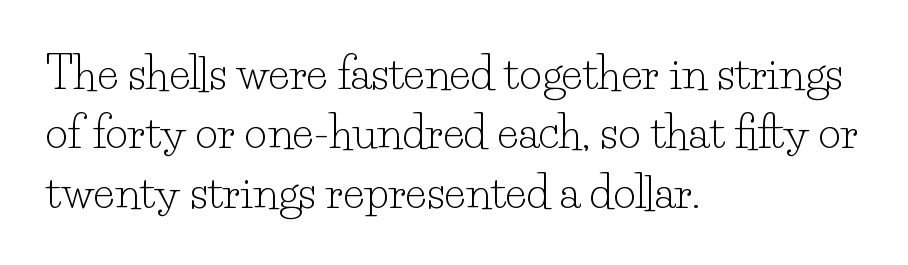
{"serif": "yes", "italic": "no", "bold": "no", "weight": "light", "width": "normal", "stroke_contrast": "low", "x_height": "small", "monospaced": "no", "underline": "no", "align": "left", "line_spacing": "normal", "line_spacing_ratio": 1.35, "letter_spacing": "normal", "letter_spacing_em": 0.0, "glyph_px": 44}
